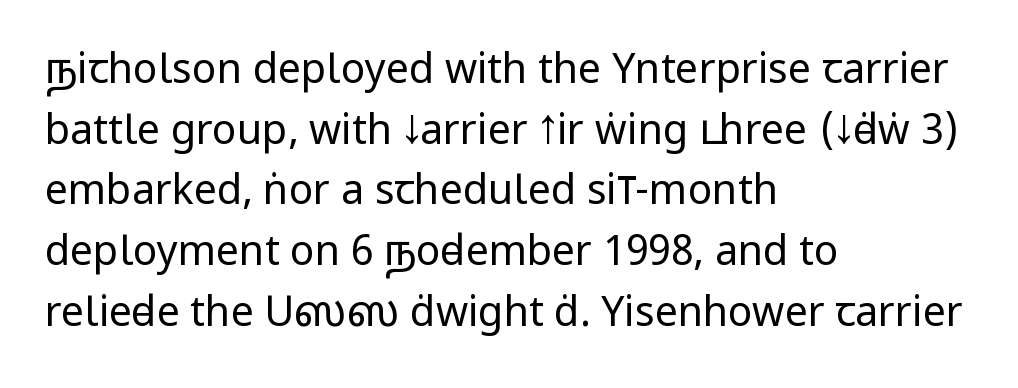
Type style note: lacks serifs. Here the glyphs are tracked normally, forming tight word shapes. The letters stand upright; this is a roman face. Bare-footed words on every line.
